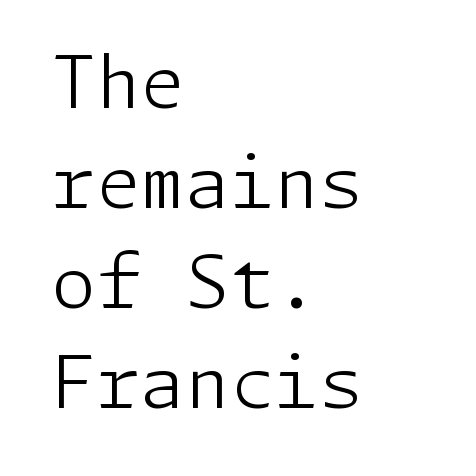
{"serif": "no", "italic": "no", "bold": "no", "weight": "light", "width": "normal", "stroke_contrast": "low", "x_height": "medium", "underline": "no", "align": "left", "line_spacing": "normal", "line_spacing_ratio": 1.39, "letter_spacing": "normal", "letter_spacing_em": 0.0, "glyph_px": 72}
